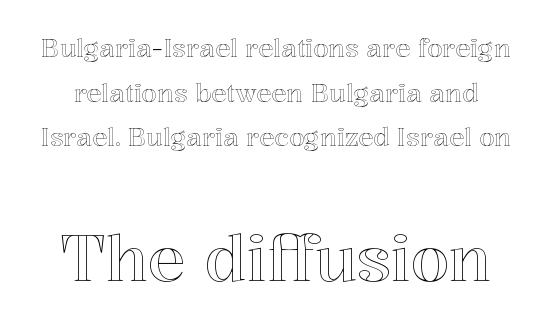
The image shows 63 px text type, upright; set line spacing 1.79x, normal letter spacing, not underlined; the second (bottom) block is 2.52x larger; a medium x-height.
